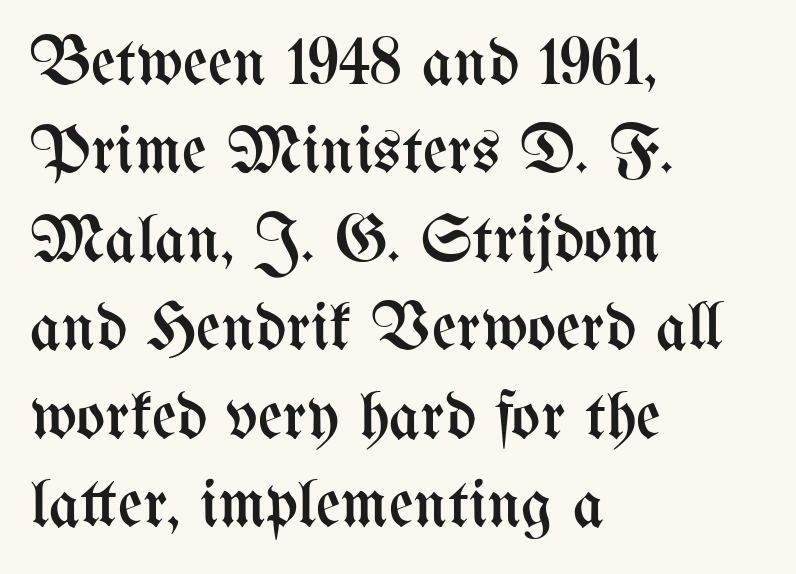
Q: Is the text bold? A: No.
Q: Is the text italic (slanted)? A: No, it is upright.
Q: Is the text underlined? A: No.
Q: How is the paragraph aligned? A: Left-aligned.
Q: Is the spacing between letters normal or unusually wide? A: Normal.
Q: Is the spacing between lines tight, normal or loose? A: Normal.
Q: Width (condensed, normal, or wide)? A: Condensed.
Q: Stroke contrast? A: Medium.
Q: x-height? A: Medium.
Q: Monospaced? A: No.
